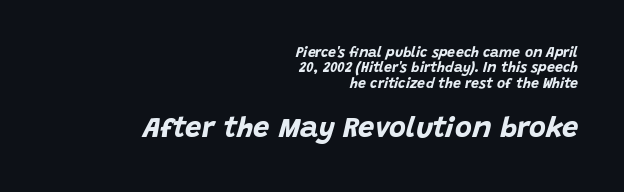
Think of a printed novel: that variable character pitch is what you see here. The passage shown has conventional tracking throughout. The typesetter chose a ragged-left arrangement here. Bigger letters appear in the bottom chunk; the top chunk is reduced. An italicized treatment has been applied to the whole sample.
